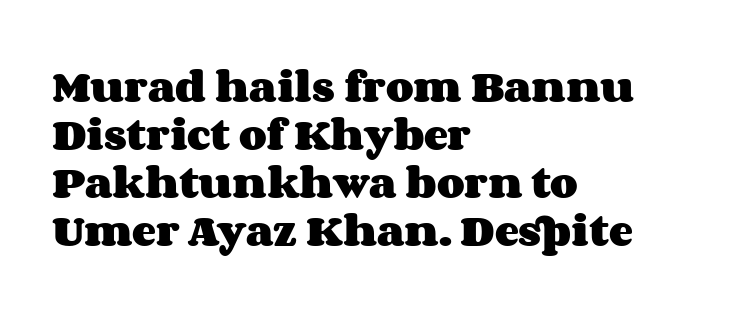
The image shows 36 px heavy, wide type, upright; set left-aligned, normal line spacing (1.33x), normal letter spacing, not underlined; medium stroke contrast and a large x-height.
